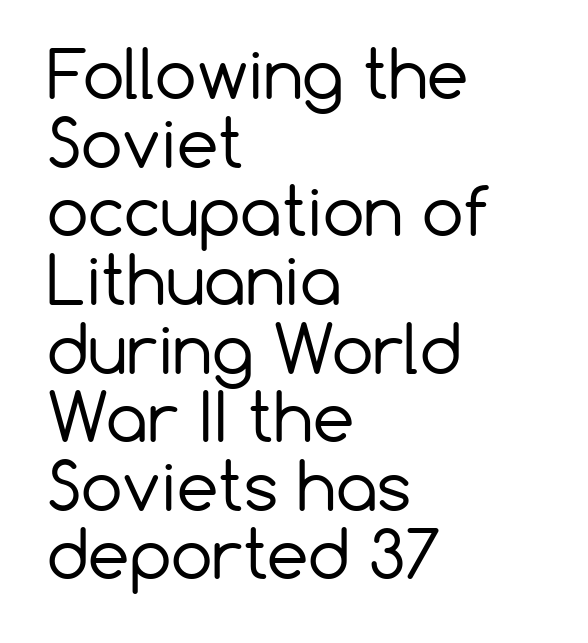
{"serif": "no", "italic": "no", "bold": "no", "weight": "regular", "width": "normal", "stroke_contrast": "low", "x_height": "medium", "monospaced": "no", "underline": "no", "align": "left", "line_spacing": "tight", "line_spacing_ratio": 1.04, "letter_spacing": "normal", "letter_spacing_em": 0.0, "glyph_px": 66}
